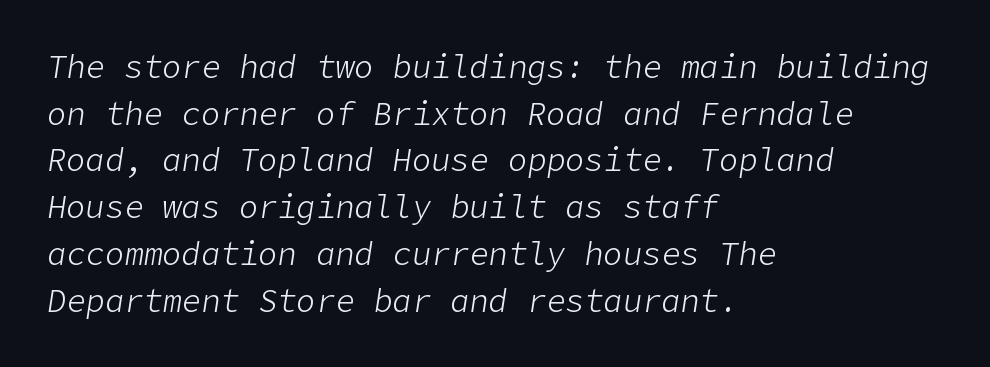
The image shows 32 px light type, italic (leaning right); set left-aligned, normal line spacing (1.46x), normal letter spacing, not underlined; low stroke contrast and a medium x-height.
